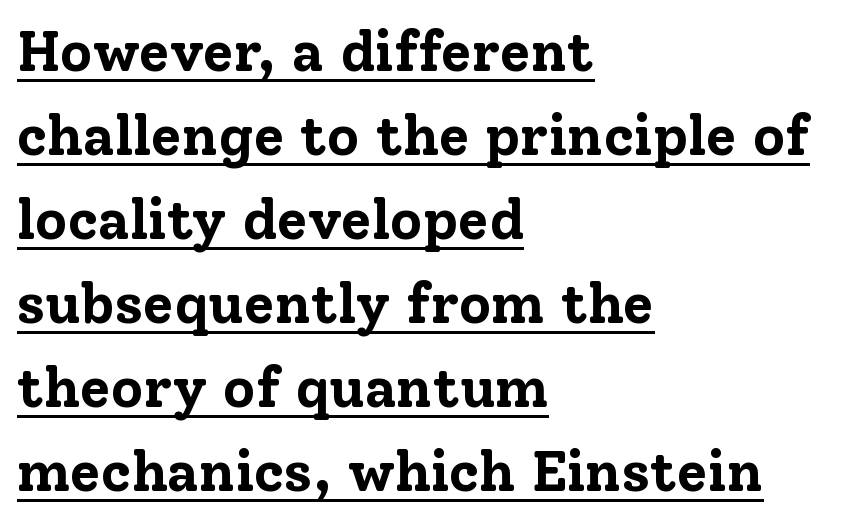
Q: Is the text bold? A: Yes.
Q: Is the text italic (slanted)? A: No, it is upright.
Q: Is the typeface a serif or a sans-serif typeface? A: Serif.
Q: Is the text underlined? A: Yes.
Q: How is the paragraph aligned? A: Left-aligned.
Q: Is the spacing between letters normal or unusually wide? A: Normal.
Q: Is the spacing between lines tight, normal or loose? A: Normal.
Q: Width (condensed, normal, or wide)? A: Normal.
Q: Stroke contrast? A: Low.
Q: x-height? A: Medium.
Q: Monospaced? A: No.
